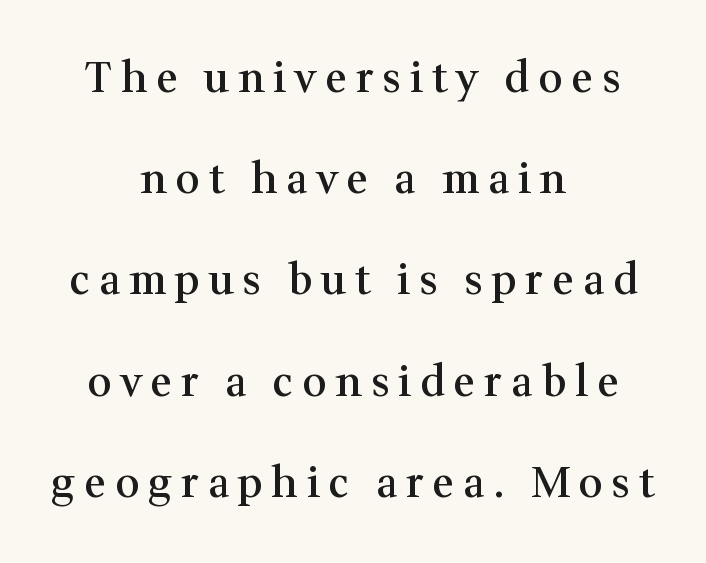
The image shows 42 px semibold serif type, upright; set centered, loose line spacing (2.41x), unusually wide letter spacing (+0.21 em), not underlined; medium stroke contrast and a medium x-height.
